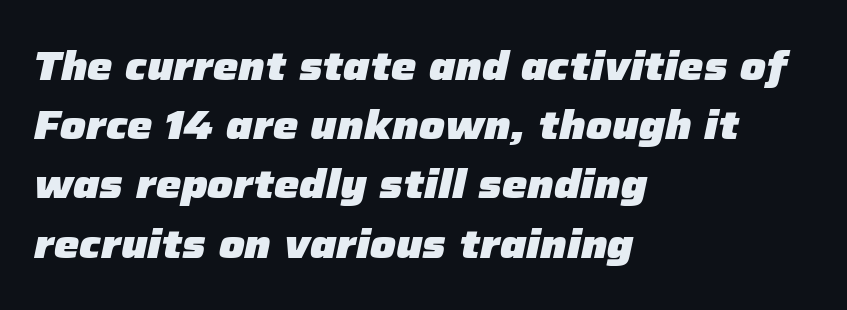
Alignment: flush left. The area under the type is left untouched. The characters look thick and weighty, a clear bold. Letter spacing: default.
